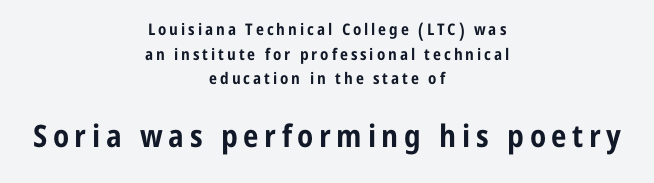
The image shows 31 px bold, condensed sans-serif type, upright; set centered, normal line spacing (1.54x), not underlined; the second (bottom) block is 1.94x larger; low stroke contrast and a medium x-height.
